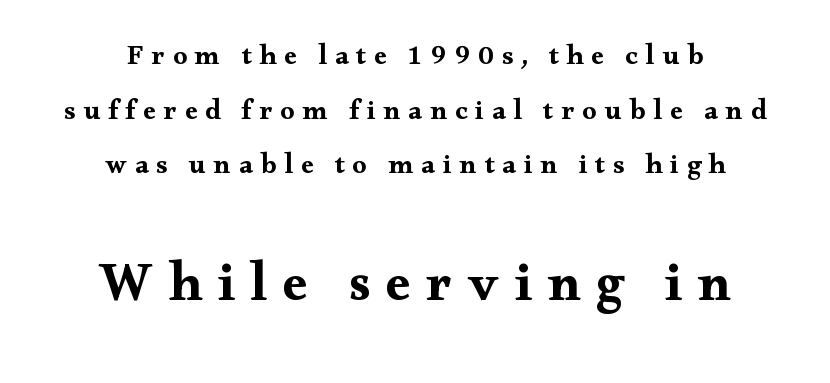
Q: Is the text italic (slanted)? A: No, it is upright.
Q: Is the typeface a serif or a sans-serif typeface? A: Serif.
Q: Is the text underlined? A: No.
Q: How is the paragraph aligned? A: Centered.
Q: Is the spacing between letters normal or unusually wide? A: Unusually wide.
Q: Is the spacing between lines tight, normal or loose? A: Loose.
Q: Which block of text is set in a larger size, the first (top) or the second (bottom)? A: The second (bottom) one.
Q: Width (condensed, normal, or wide)? A: Wide.
Q: Stroke contrast? A: Medium.
Q: x-height? A: Small.
Q: Monospaced? A: No.
